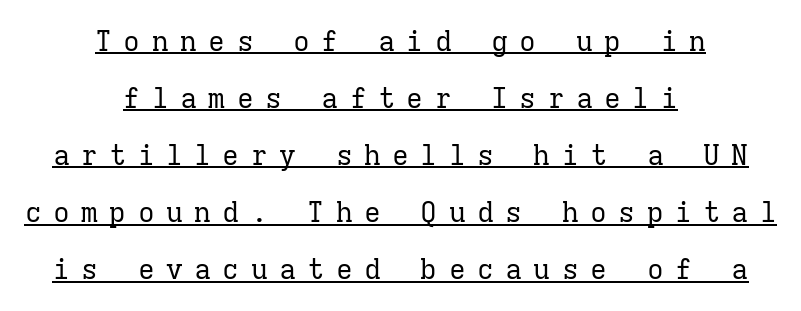
The typesetting does not lean heavy: it is not bold. The lines in this sample share a center point and differ in where they start and stop. The block of text is sparse from top to bottom, with ample space between rows. Each letter, wide or thin by design, is forced into the same width here. The rendered words wear a rule along their underside.
